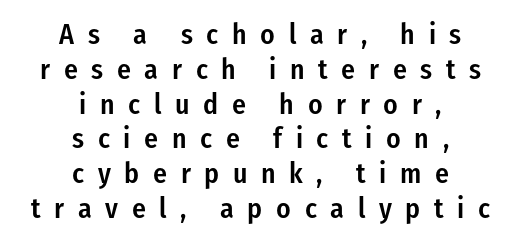
Q: Is the text bold? A: Semi-bold.
Q: Is the text italic (slanted)? A: No, it is upright.
Q: Is the typeface a serif or a sans-serif typeface? A: Sans-serif.
Q: Is the text underlined? A: No.
Q: How is the paragraph aligned? A: Centered.
Q: Is the spacing between letters normal or unusually wide? A: Unusually wide.
Q: Width (condensed, normal, or wide)? A: Condensed.
Q: Stroke contrast? A: Low.
Q: x-height? A: Medium.
Q: Monospaced? A: No.
